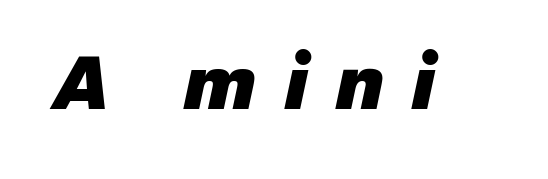
{"italic": "yes", "lean": "right", "slant_degrees": 12, "bold": "yes", "weight": "heavy", "width": "normal", "stroke_contrast": "low", "x_height": "medium", "monospaced": "no", "underline": "no", "letter_spacing": "wide", "letter_spacing_em": 0.4, "glyph_px": 72}
